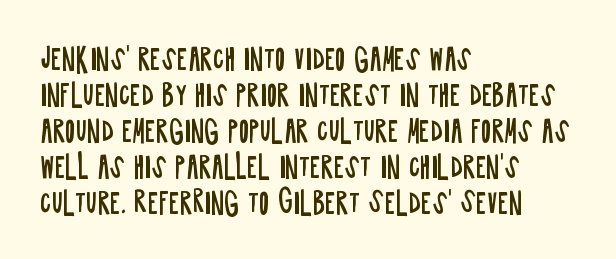
{"serif": "no", "italic": "no", "bold": "no", "weight": "regular", "width": "condensed", "stroke_contrast": "low", "x_height": "large", "monospaced": "no", "underline": "no", "align": "left", "line_spacing": "normal", "line_spacing_ratio": 1.29, "letter_spacing": "normal", "letter_spacing_em": 0.0, "glyph_px": 28}
